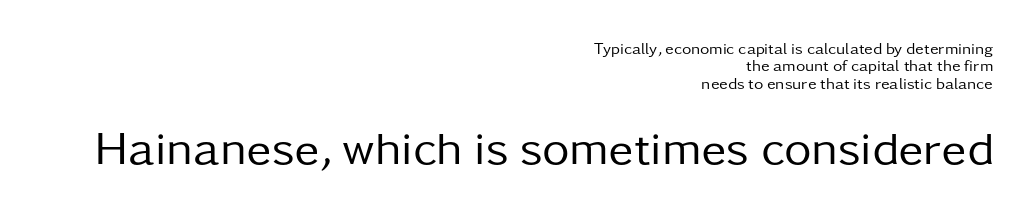
Q: Is the text bold? A: No.
Q: Is the text italic (slanted)? A: No, it is upright.
Q: Is the typeface a serif or a sans-serif typeface? A: Sans-serif.
Q: Is the text underlined? A: No.
Q: How is the paragraph aligned? A: Right-aligned.
Q: Is the spacing between letters normal or unusually wide? A: Normal.
Q: Is the spacing between lines tight, normal or loose? A: Tight.
Q: Which block of text is set in a larger size, the first (top) or the second (bottom)? A: The second (bottom) one.
Q: Width (condensed, normal, or wide)? A: Normal.
Q: Stroke contrast? A: Low.
Q: x-height? A: Medium.
Q: Monospaced? A: No.
